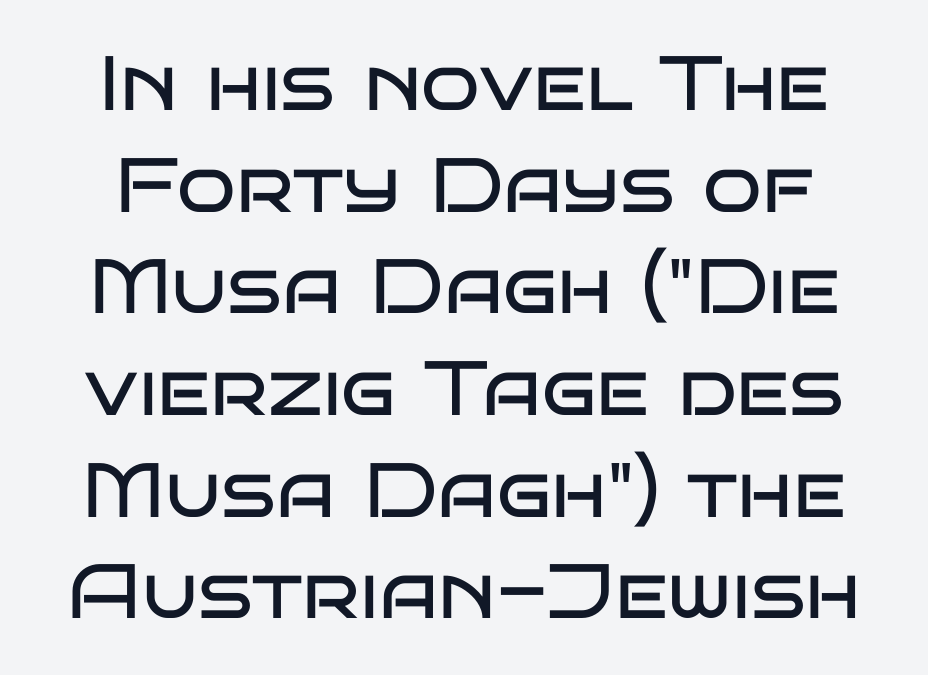
Q: Is the text bold? A: No.
Q: Is the text italic (slanted)? A: No, it is upright.
Q: Is the typeface a serif or a sans-serif typeface? A: Sans-serif.
Q: Is the text underlined? A: No.
Q: Is the spacing between letters normal or unusually wide? A: Normal.
Q: Is the spacing between lines tight, normal or loose? A: Normal.
Q: Width (condensed, normal, or wide)? A: Wide.
Q: Stroke contrast? A: Low.
Q: x-height? A: Large.
Q: Monospaced? A: No.
